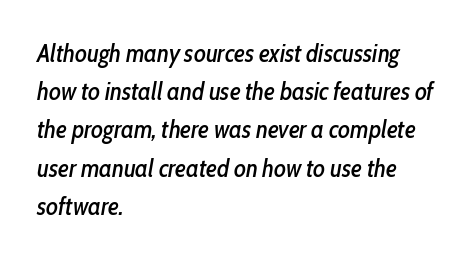
The image shows 25 px text type, italic (leaning right); set left-aligned, normal line spacing (1.53x), normal letter spacing, not underlined.
